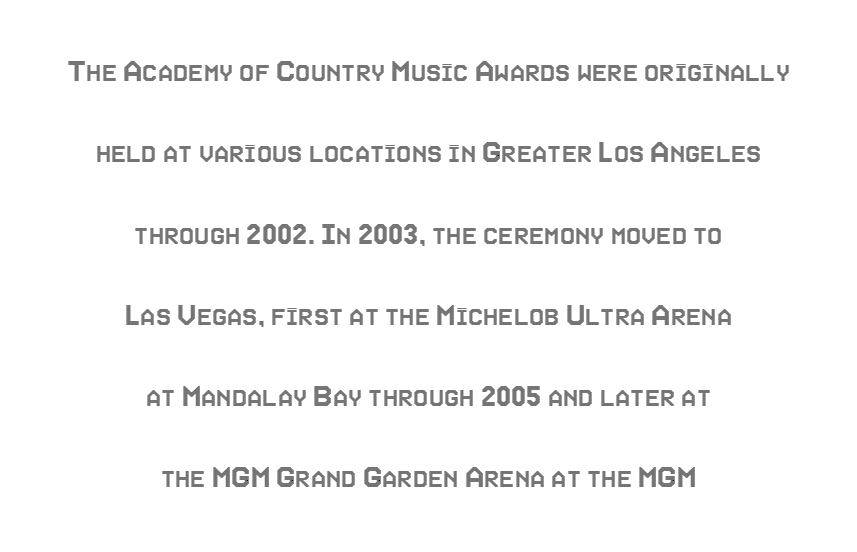
The image shows 34 px condensed type, upright; set centered, loose line spacing (2.39x), normal letter spacing, not underlined; a large x-height.
